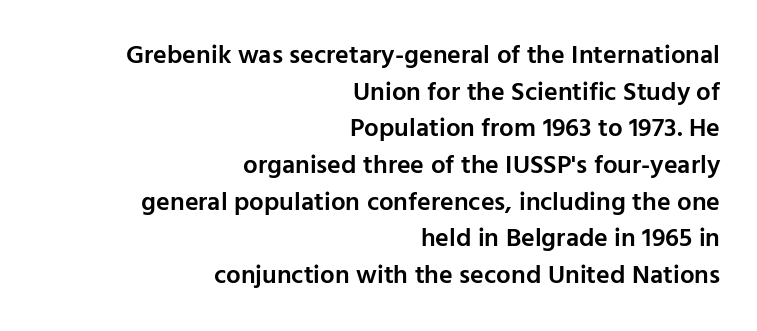
{"italic": "no", "bold": "semi", "underline": "no", "align": "right", "line_spacing": "normal", "line_spacing_ratio": 1.41, "letter_spacing": "normal", "letter_spacing_em": 0.0, "glyph_px": 26}
